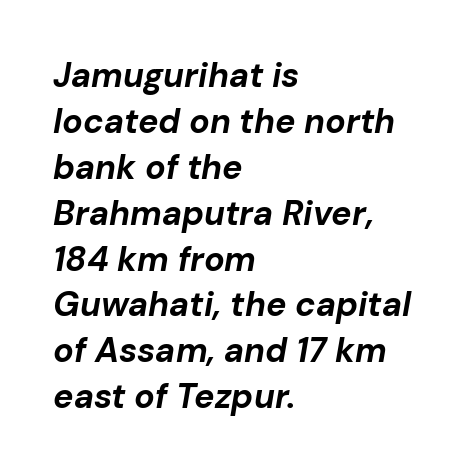
Q: Is the text bold? A: Yes.
Q: Is the text italic (slanted)? A: Yes, it leans right by about 10 degrees.
Q: Is the text underlined? A: No.
Q: How is the paragraph aligned? A: Left-aligned.
Q: Is the spacing between letters normal or unusually wide? A: Normal.
Q: Is the spacing between lines tight, normal or loose? A: Normal.
Q: Width (condensed, normal, or wide)? A: Normal.
Q: Stroke contrast? A: Low.
Q: x-height? A: Medium.
Q: Monospaced? A: No.
